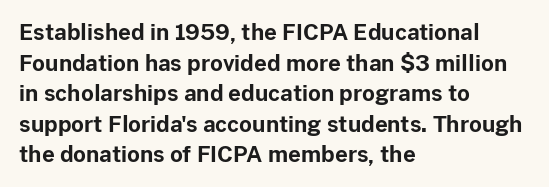
{"italic": "no", "bold": "yes", "underline": "no", "align": "left", "line_spacing": "normal", "line_spacing_ratio": 1.39, "letter_spacing": "normal", "letter_spacing_em": 0.0, "glyph_px": 22}
